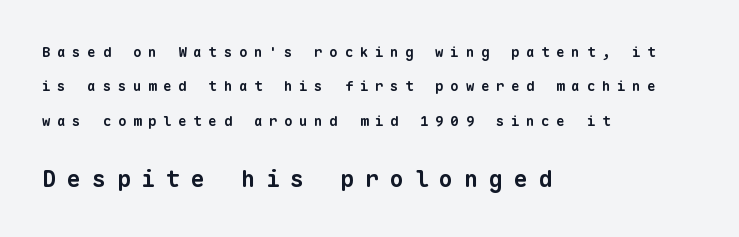
Notice how thick the strokes are: this is what a full bold looks like. Underline: absent. Vertical spacing — loose. Each line starts at the same left margin while the right side varies.
